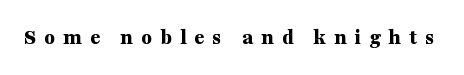
Plenty of ink on the page — the face is bold. Letter spacing: wide. Descender tails drop into unmarked territory. Posture: upright roman.
